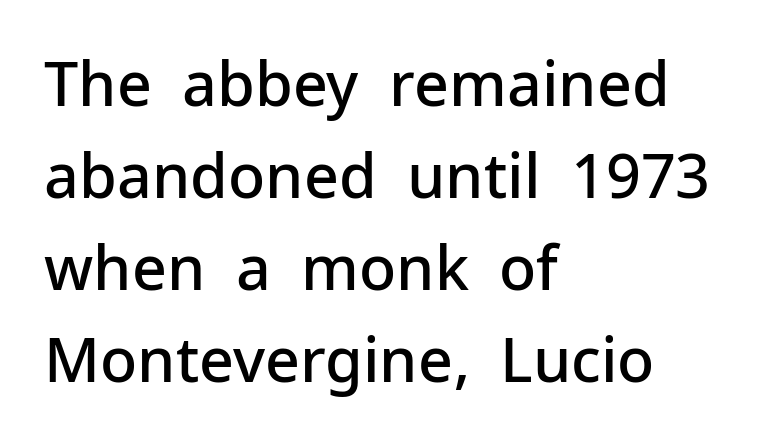
{"serif": "no", "italic": "no", "bold": "semi", "weight": "semibold", "width": "normal", "stroke_contrast": "low", "x_height": "medium", "monospaced": "no", "underline": "no", "align": "left", "line_spacing": "normal", "line_spacing_ratio": 1.51, "letter_spacing": "normal", "letter_spacing_em": 0.0, "glyph_px": 61}
